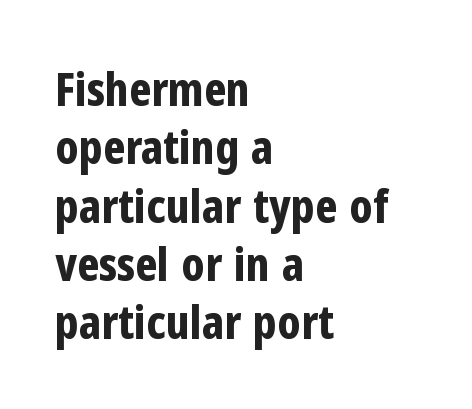
The image shows 47 px bold, condensed sans-serif type, upright; set left-aligned, line spacing 1.24x, normal letter spacing, not underlined; low stroke contrast and a medium x-height.
